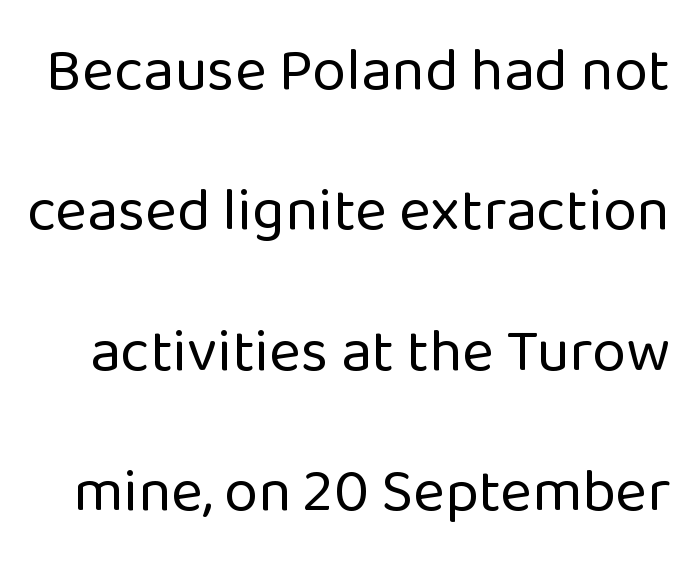
Q: Is the text bold? A: No.
Q: Is the text italic (slanted)? A: No, it is upright.
Q: Is the typeface a serif or a sans-serif typeface? A: Sans-serif.
Q: Is the text underlined? A: No.
Q: Is the spacing between letters normal or unusually wide? A: Normal.
Q: Is the spacing between lines tight, normal or loose? A: Loose.
Q: Width (condensed, normal, or wide)? A: Normal.
Q: Stroke contrast? A: Low.
Q: x-height? A: Medium.
Q: Monospaced? A: No.
